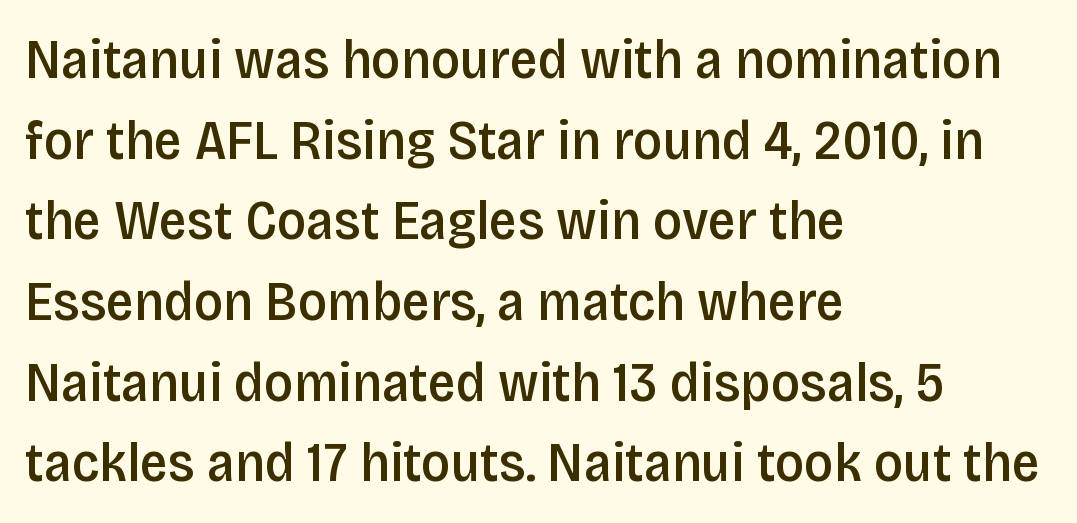
Q: Is the text bold? A: Semi-bold.
Q: Is the text italic (slanted)? A: No, it is upright.
Q: Is the typeface a serif or a sans-serif typeface? A: Sans-serif.
Q: Is the text underlined? A: No.
Q: How is the paragraph aligned? A: Left-aligned.
Q: Is the spacing between letters normal or unusually wide? A: Normal.
Q: Is the spacing between lines tight, normal or loose? A: Normal.
Q: Width (condensed, normal, or wide)? A: Condensed.
Q: Stroke contrast? A: Low.
Q: x-height? A: Large.
Q: Monospaced? A: No.
